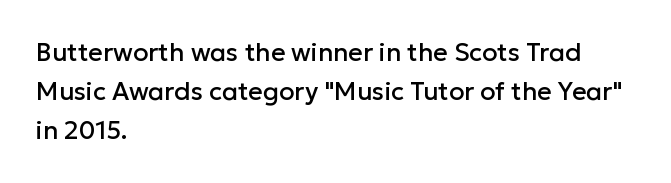
{"italic": "no", "underline": "no", "align": "left", "line_spacing": "normal", "line_spacing_ratio": 1.57, "letter_spacing": "normal", "letter_spacing_em": 0.0, "glyph_px": 25}
